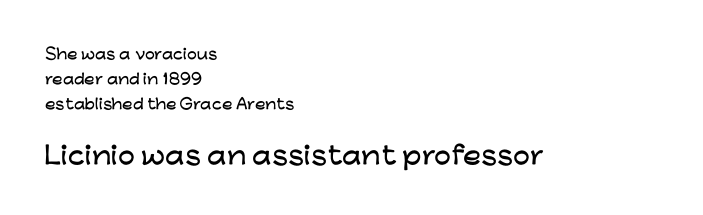
The image shows 24 px text type, upright; set left-aligned, line spacing 1.8x, normal letter spacing, not underlined; the second (bottom) block is 1.71x larger.
